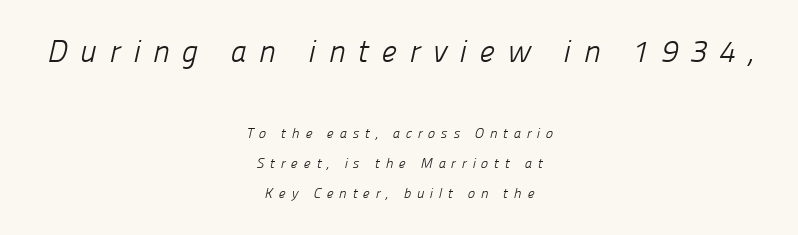
Q: Is the text bold? A: No.
Q: Is the typeface a serif or a sans-serif typeface? A: Sans-serif.
Q: Is the text underlined? A: No.
Q: How is the paragraph aligned? A: Centered.
Q: Is the spacing between letters normal or unusually wide? A: Unusually wide.
Q: Is the spacing between lines tight, normal or loose? A: Loose.
Q: Which block of text is set in a larger size, the first (top) or the second (bottom)? A: The first (top) one.
Q: Width (condensed, normal, or wide)? A: Normal.
Q: Stroke contrast? A: Low.
Q: x-height? A: Medium.
Q: Monospaced? A: No.
